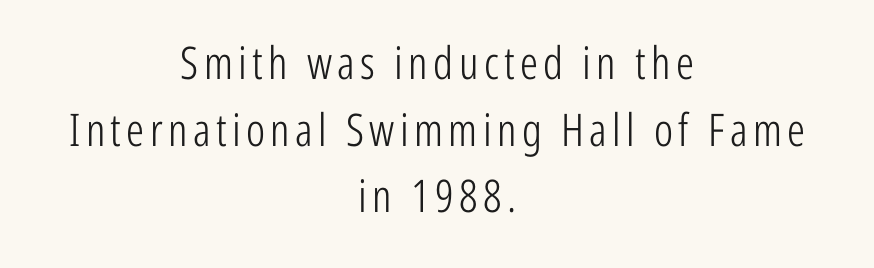
The image shows 45 px light, condensed sans-serif type, upright; set centered, normal line spacing (1.48x), not underlined; low stroke contrast and a medium x-height.
